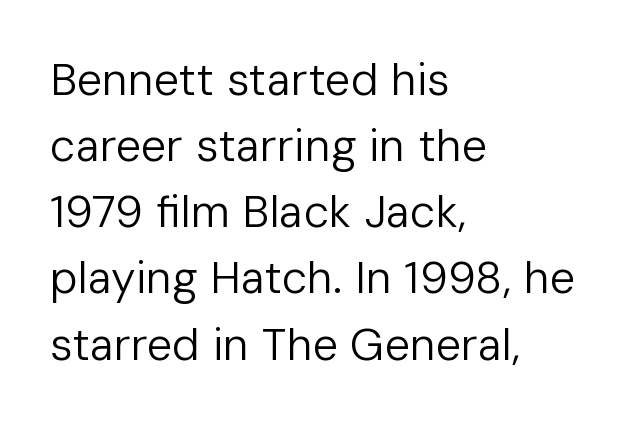
Q: Is the text bold? A: No.
Q: Is the text italic (slanted)? A: No, it is upright.
Q: Is the typeface a serif or a sans-serif typeface? A: Sans-serif.
Q: Is the text underlined? A: No.
Q: How is the paragraph aligned? A: Left-aligned.
Q: Is the spacing between letters normal or unusually wide? A: Normal.
Q: Is the spacing between lines tight, normal or loose? A: Normal.
Q: Width (condensed, normal, or wide)? A: Normal.
Q: Stroke contrast? A: Low.
Q: x-height? A: Medium.
Q: Monospaced? A: No.
